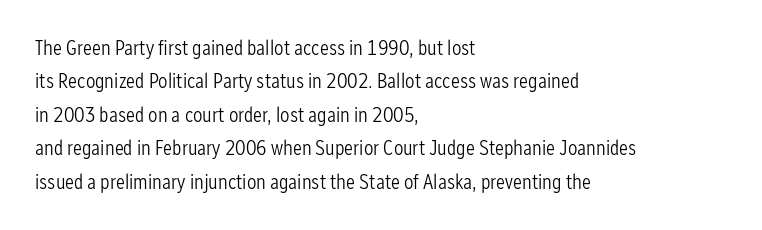
Q: Is the text bold? A: No.
Q: Is the text italic (slanted)? A: No, it is upright.
Q: Is the text underlined? A: No.
Q: How is the paragraph aligned? A: Left-aligned.
Q: Is the spacing between letters normal or unusually wide? A: Normal.
Q: Is the spacing between lines tight, normal or loose? A: Normal.
